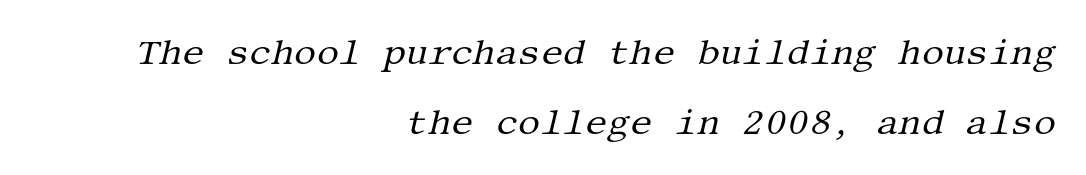
Stem width sits at or under what a default text font uses. Anything drawn beneath the words? Only blank space. Leading is clearly above the norm, producing a sparse column. Yep, that's italic — everything's leaning. Students, note that the glyphs here touch the page at normal intervals.
